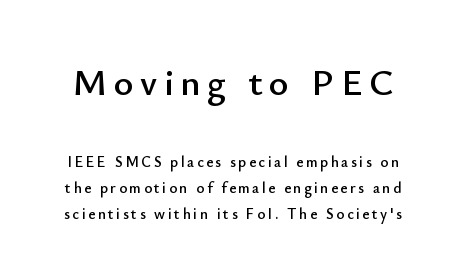
Q: Is the text italic (slanted)? A: No, it is upright.
Q: Is the typeface a serif or a sans-serif typeface? A: Sans-serif.
Q: Is the text underlined? A: No.
Q: Which block of text is set in a larger size, the first (top) or the second (bottom)? A: The first (top) one.
Q: Width (condensed, normal, or wide)? A: Normal.
Q: Stroke contrast? A: Low.
Q: x-height? A: Small.
Q: Monospaced? A: No.
